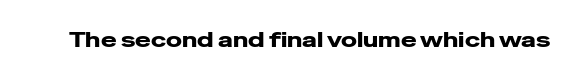
Every character sits straight up, as roman type does. The string is rendered with underlining switched off. Students, note that the glyphs here touch the page at normal intervals.
